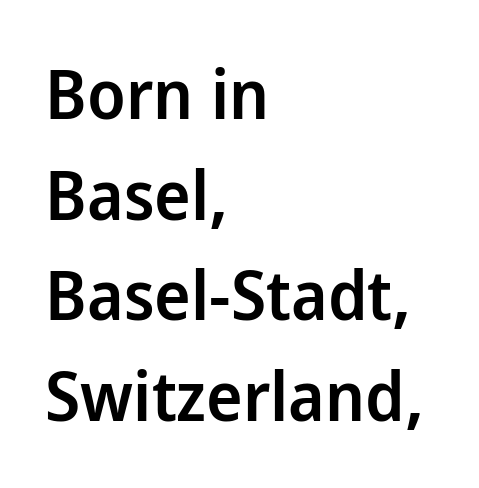
The image shows 69 px semibold sans-serif type, upright; set left-aligned, normal line spacing (1.46x), normal letter spacing, not underlined; low stroke contrast and a medium x-height.
